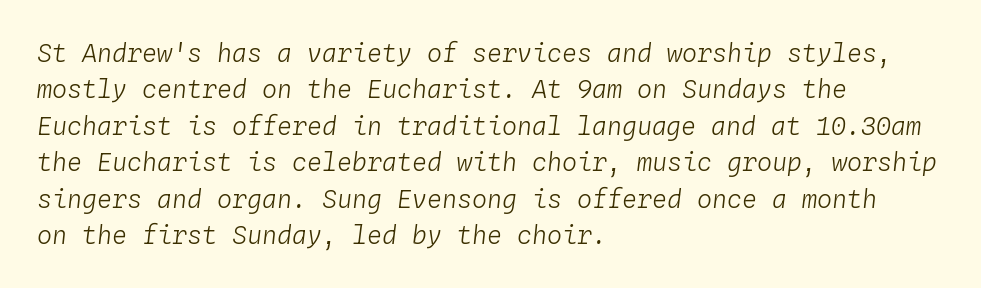
The axis of the letterforms is tilted away from vertical. In terms of leading, this rendering sits right in the middle. There is no visible air inserted between adjacent glyphs. Heft: none added — not bold. Beneath every word, the page is bare.
